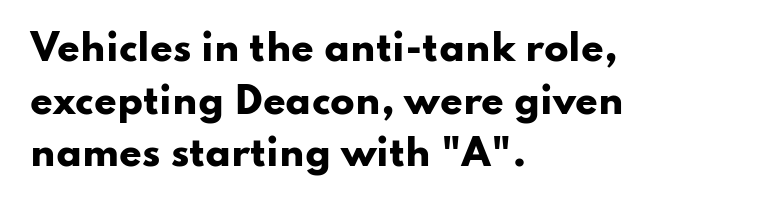
Q: Is the text bold? A: Yes.
Q: Is the text italic (slanted)? A: No, it is upright.
Q: Is the typeface a serif or a sans-serif typeface? A: Sans-serif.
Q: Is the text underlined? A: No.
Q: How is the paragraph aligned? A: Left-aligned.
Q: Is the spacing between letters normal or unusually wide? A: Normal.
Q: Is the spacing between lines tight, normal or loose? A: Normal.
Q: Width (condensed, normal, or wide)? A: Wide.
Q: Stroke contrast? A: Low.
Q: x-height? A: Small.
Q: Monospaced? A: No.
